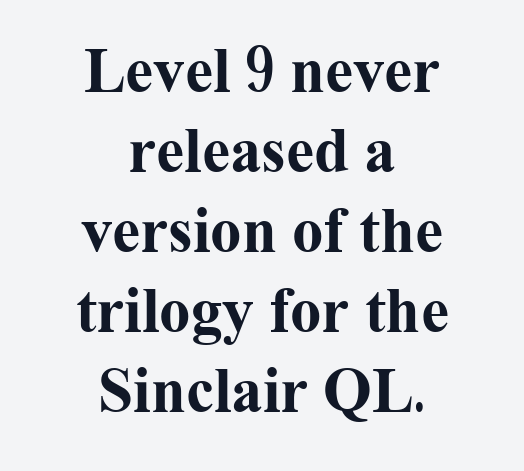
The image shows 63 px bold serif type, upright; set centered, normal line spacing (1.27x), normal letter spacing, not underlined; medium stroke contrast and a medium x-height.
